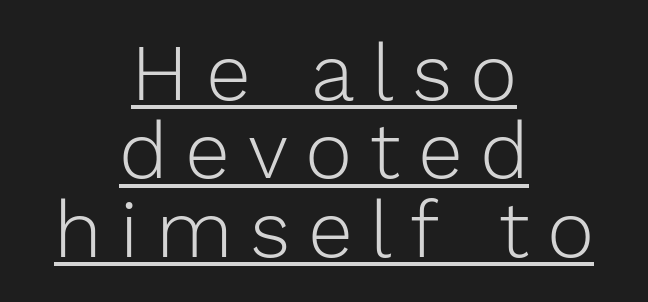
The characters display no serif detailing; their extremities are plain. Descenders here cross a horizontal rule under the line. Is the stroke heavy? The answer is a plain regular-or-lighter. Upright lettering throughout. Casual observation: everything's sitting right in the middle. The block of text is dense from top to bottom, with scant space between rows.
